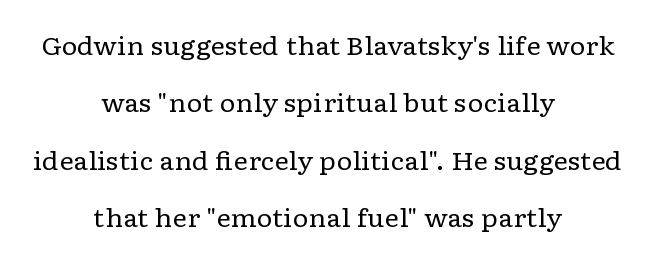
The image shows 25 px text type, upright; set centered, loose line spacing (2.3x), normal letter spacing, not underlined.
